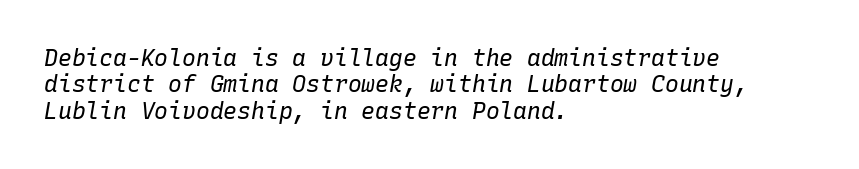
The image shows 23 px text type, italic (leaning right); set left-aligned, tight line spacing (1.15x), normal letter spacing, not underlined.
